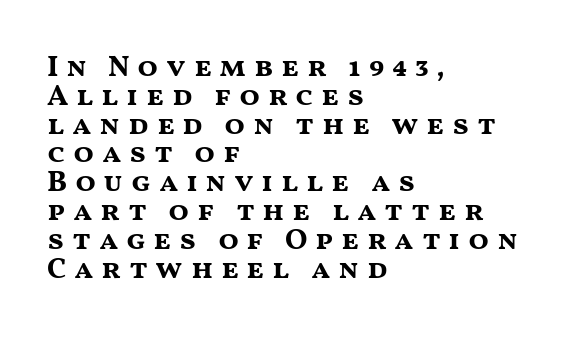
Q: Is the text bold? A: Yes.
Q: Is the text italic (slanted)? A: No, it is upright.
Q: Is the typeface a serif or a sans-serif typeface? A: Sans-serif.
Q: Is the text underlined? A: No.
Q: How is the paragraph aligned? A: Left-aligned.
Q: Is the spacing between letters normal or unusually wide? A: Unusually wide.
Q: Is the spacing between lines tight, normal or loose? A: Tight.
Q: Width (condensed, normal, or wide)? A: Wide.
Q: Stroke contrast? A: Medium.
Q: x-height? A: Medium.
Q: Monospaced? A: No.
